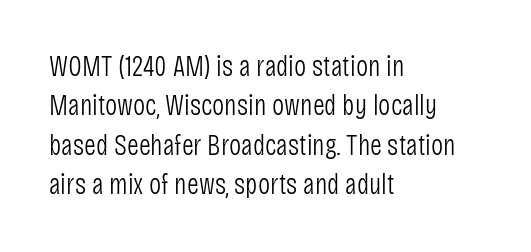
Q: Is the text bold? A: No.
Q: Is the text italic (slanted)? A: No, it is upright.
Q: Is the typeface a serif or a sans-serif typeface? A: Sans-serif.
Q: Is the text underlined? A: No.
Q: How is the paragraph aligned? A: Left-aligned.
Q: Is the spacing between letters normal or unusually wide? A: Normal.
Q: Is the spacing between lines tight, normal or loose? A: Normal.
Q: Width (condensed, normal, or wide)? A: Condensed.
Q: Stroke contrast? A: Low.
Q: x-height? A: Large.
Q: Monospaced? A: No.
